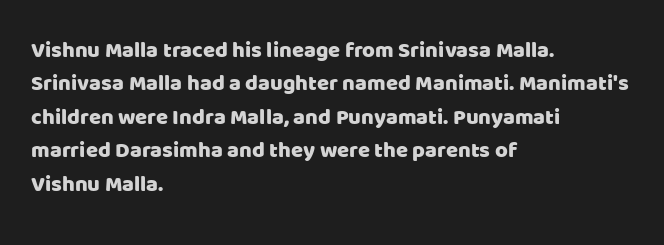
Regarding leading, the lines here are spaced in the standard way. The typography opts for an upright posture over an oblique one. Caption: multi-line text, flush left, ragged right. Nothing unusual about the tracking: characters are spaced as the font intends.
